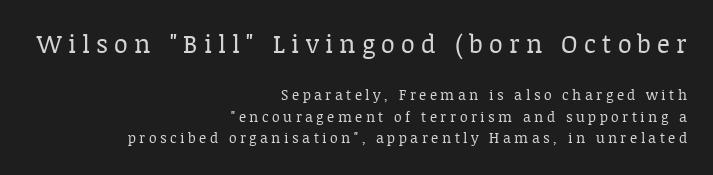
{"italic": "no", "bold": "no", "underline": "no", "align": "right", "line_spacing": "normal", "line_spacing_ratio": 1.53, "letter_spacing": "wide", "letter_spacing_em": 0.25, "larger_block": "first", "size_ratio": 1.79, "glyph_px": 25}
